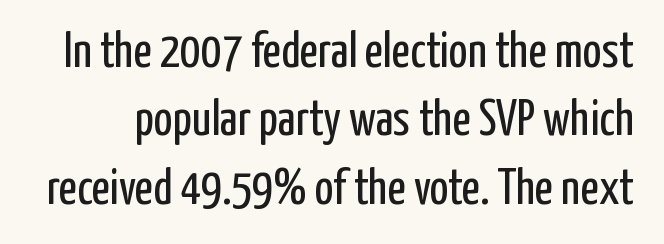
The image shows 50 px regular-weight, condensed sans-serif type, upright; set normal line spacing (1.37x), normal letter spacing, not underlined; low stroke contrast and a medium x-height.
